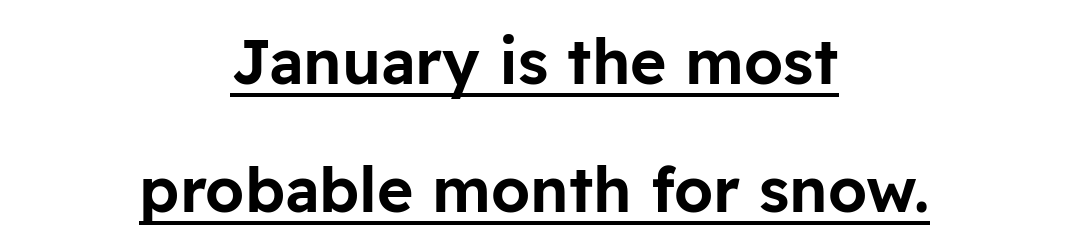
{"serif": "no", "italic": "no", "width": "normal", "stroke_contrast": "low", "x_height": "medium", "monospaced": "no", "underline": "yes", "align": "center", "line_spacing": "loose", "line_spacing_ratio": 2.06, "letter_spacing": "normal", "letter_spacing_em": 0.0, "glyph_px": 62}
